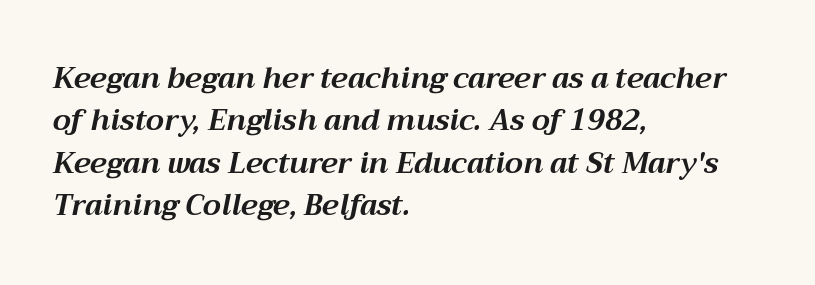
The image shows 29 px bold type, italic (leaning right); set left-aligned, normal line spacing (1.46x), normal letter spacing, not underlined; medium stroke contrast and a medium x-height.
